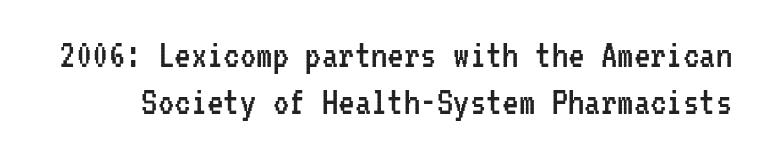
The image shows 41 px regular-weight, condensed sans-serif type, upright, monospaced; set tight line spacing (1.14x), normal letter spacing, not underlined; low stroke contrast and a medium x-height.
